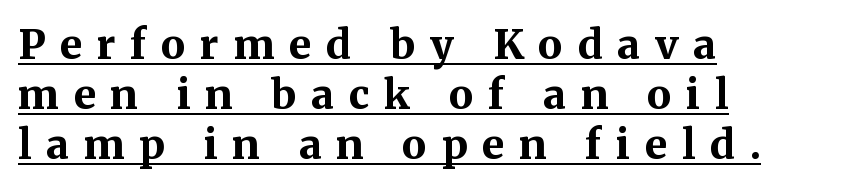
Q: Is the text bold? A: Yes.
Q: Is the text italic (slanted)? A: No, it is upright.
Q: Is the typeface a serif or a sans-serif typeface? A: Serif.
Q: Is the text underlined? A: Yes.
Q: How is the paragraph aligned? A: Left-aligned.
Q: Is the spacing between letters normal or unusually wide? A: Unusually wide.
Q: Width (condensed, normal, or wide)? A: Normal.
Q: Stroke contrast? A: Medium.
Q: x-height? A: Medium.
Q: Monospaced? A: No.
